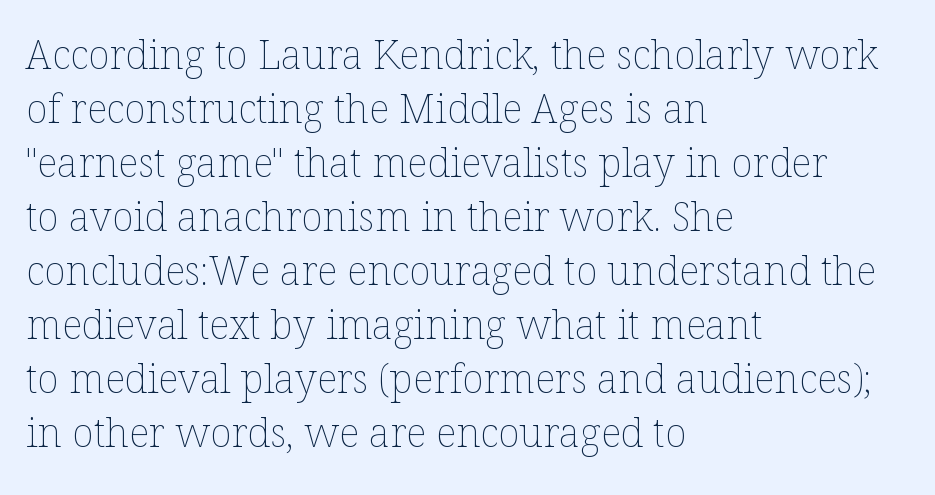
All the whitespace from short lines collects on the right. Compared with a typical body face, this is equally light or lighter still. Vertical spacing — default. A roman cut, with each character standing at attention. Underlining? Definitely not there. Look at the tracking — it's just the regular setting, nothing added.
